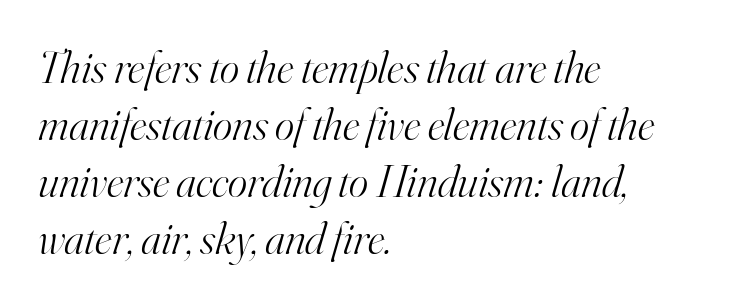
Q: Is the text bold? A: No.
Q: Is the text italic (slanted)? A: Yes, it leans right by about 16 degrees.
Q: Is the typeface a serif or a sans-serif typeface? A: Serif.
Q: Is the text underlined? A: No.
Q: How is the paragraph aligned? A: Left-aligned.
Q: Is the spacing between letters normal or unusually wide? A: Normal.
Q: Width (condensed, normal, or wide)? A: Normal.
Q: Stroke contrast? A: High.
Q: x-height? A: Small.
Q: Monospaced? A: No.
